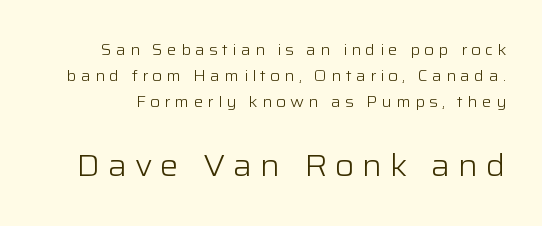
Q: Is the text bold? A: No.
Q: Is the text italic (slanted)? A: No, it is upright.
Q: Is the typeface a serif or a sans-serif typeface? A: Sans-serif.
Q: Is the text underlined? A: No.
Q: Is the spacing between letters normal or unusually wide? A: Unusually wide.
Q: Is the spacing between lines tight, normal or loose? A: Normal.
Q: Which block of text is set in a larger size, the first (top) or the second (bottom)? A: The second (bottom) one.
Q: Width (condensed, normal, or wide)? A: Normal.
Q: Stroke contrast? A: Low.
Q: x-height? A: Medium.
Q: Monospaced? A: No.
